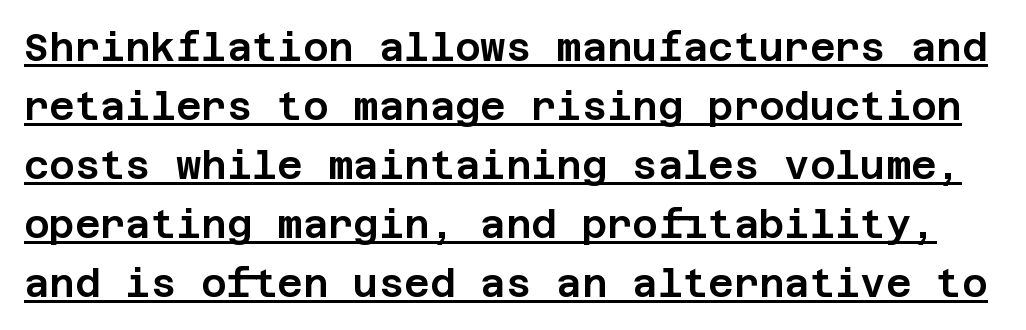
The image shows 39 px sans-serif type, upright; set normal line spacing (1.51x), normal letter spacing, underlined; low stroke contrast and a large x-height.
